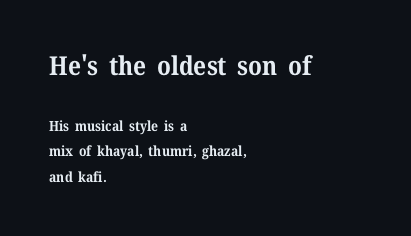
Q: Is the text bold? A: Yes.
Q: Is the text italic (slanted)? A: No, it is upright.
Q: Is the text underlined? A: No.
Q: How is the paragraph aligned? A: Left-aligned.
Q: Is the spacing between letters normal or unusually wide? A: Normal.
Q: Which block of text is set in a larger size, the first (top) or the second (bottom)? A: The first (top) one.
